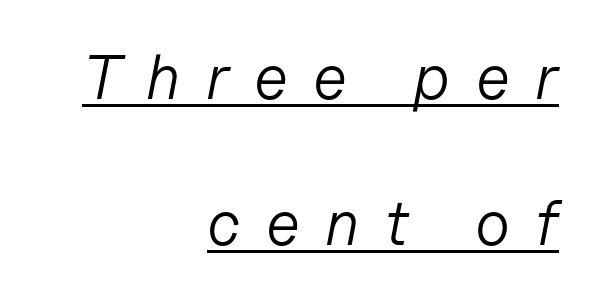
The image shows 63 px light type, italic (leaning right); set right-aligned, loose line spacing (2.32x), unusually wide letter spacing (+0.4 em), underlined; low stroke contrast and a medium x-height.
